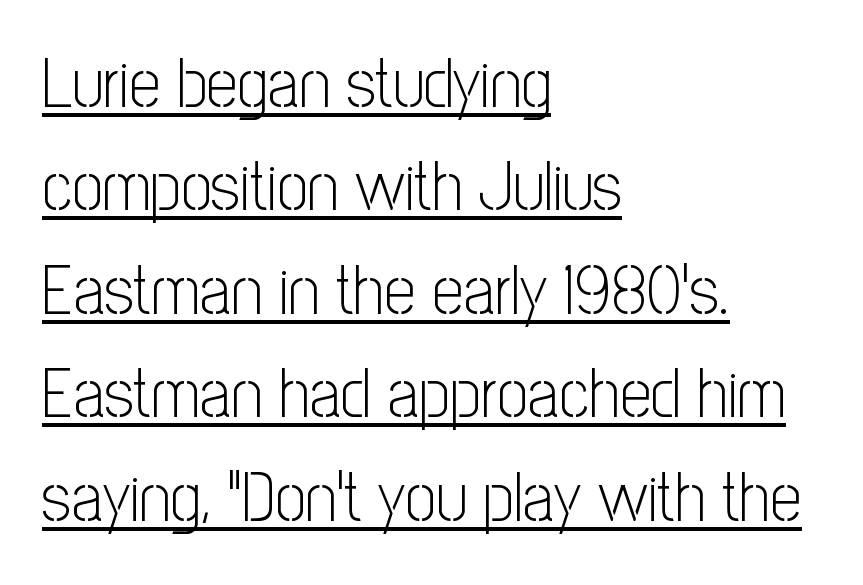
The letters carry no serifs — their stems end cleanly without finishing strokes. These lines are rendered in a variable-pitch font. Style check: upright. The lines in this sample share a left origin and differ only in where they stop. Summary of weight: not heavy and not bold.
